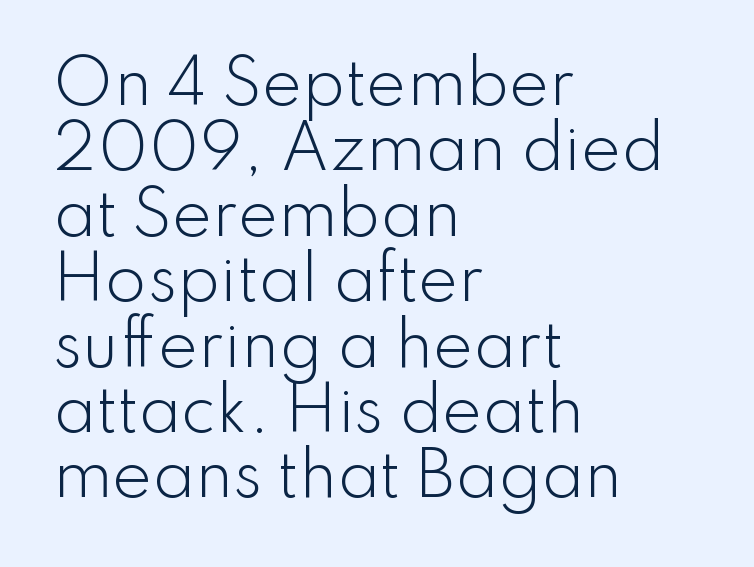
{"serif": "no", "italic": "no", "bold": "no", "weight": "light", "width": "normal", "stroke_contrast": "low", "x_height": "small", "monospaced": "no", "underline": "no", "align": "left", "line_spacing": "tight", "line_spacing_ratio": 1.09, "letter_spacing": "normal", "letter_spacing_em": 0.0, "glyph_px": 60}
